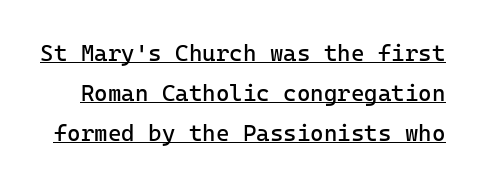
The image shows 23 px text type, upright; set line spacing 1.74x, normal letter spacing, underlined.
